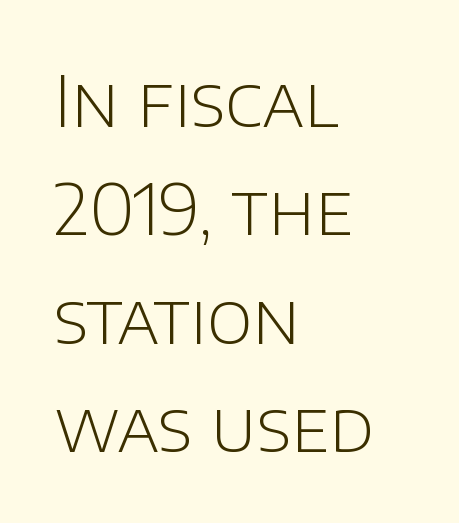
Q: Is the text bold? A: No.
Q: Is the text italic (slanted)? A: No, it is upright.
Q: Is the typeface a serif or a sans-serif typeface? A: Sans-serif.
Q: Is the text underlined? A: No.
Q: How is the paragraph aligned? A: Left-aligned.
Q: Is the spacing between letters normal or unusually wide? A: Normal.
Q: Is the spacing between lines tight, normal or loose? A: Normal.
Q: Width (condensed, normal, or wide)? A: Normal.
Q: Stroke contrast? A: Low.
Q: x-height? A: Large.
Q: Monospaced? A: No.
